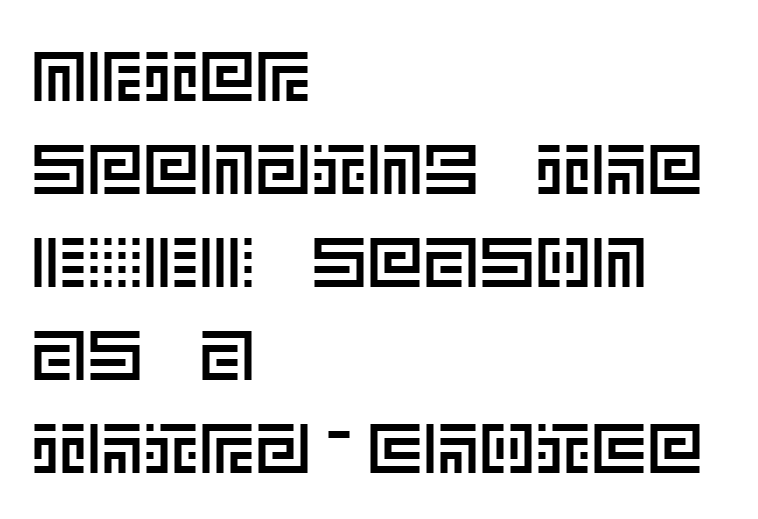
Lines of text with bare space underneath. If you measured baseline to baseline, you'd find a middling distance. You can tell it's not italic because the verticals are truly vertical. Reading down the block, your eye returns to a fixed left position each line.
